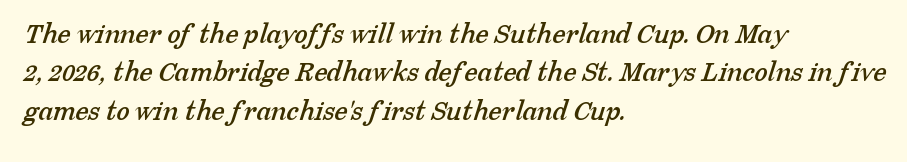
{"serif": "yes", "width": "normal", "stroke_contrast": "low", "x_height": "medium", "monospaced": "no", "underline": "no", "align": "left", "line_spacing": "normal", "line_spacing_ratio": 1.28, "letter_spacing": "normal", "letter_spacing_em": 0.0, "glyph_px": 30}
